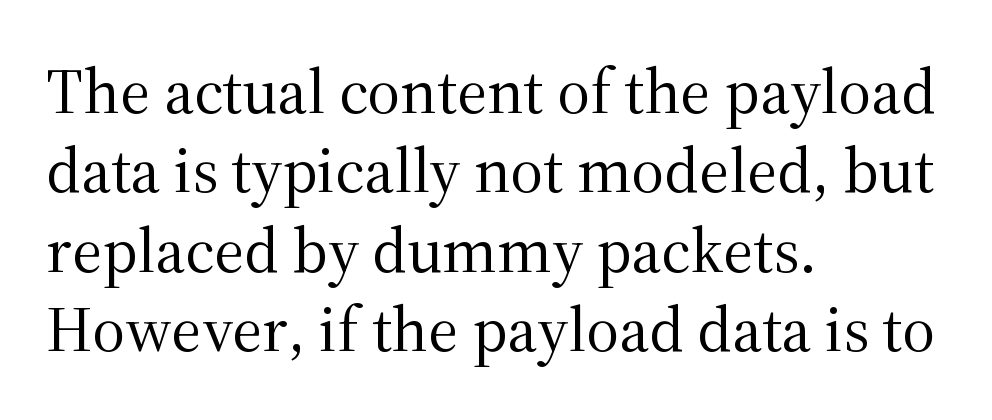
The image shows 64 px regular-weight serif type, upright; set left-aligned, line spacing 1.24x, normal letter spacing, not underlined; medium stroke contrast and a medium x-height.
